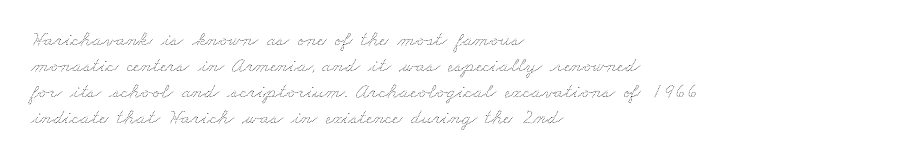
The image shows 21 px text type; set left-aligned, line spacing 1.24x, normal letter spacing, not underlined.
